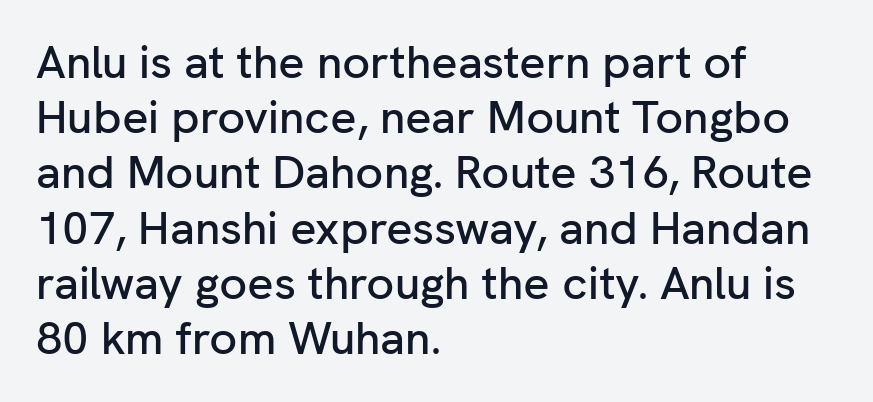
Does extra space separate the letters? No, they use regular spacing. This sample has the flowing, uneven cadence of proportional lettering. Glance below the letters and you will spot only blank space. The rendering shows plain stroke endings on the letterforms — a sans-serif design.
